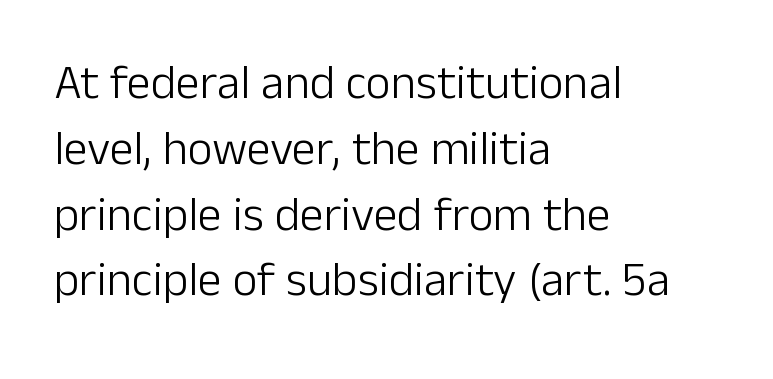
Line beginnings align vertically; line endings do not. The passage shown has conventional tracking throughout. Font category for this specimen: sans-serif. The typography opts for an upright posture over an oblique one.
